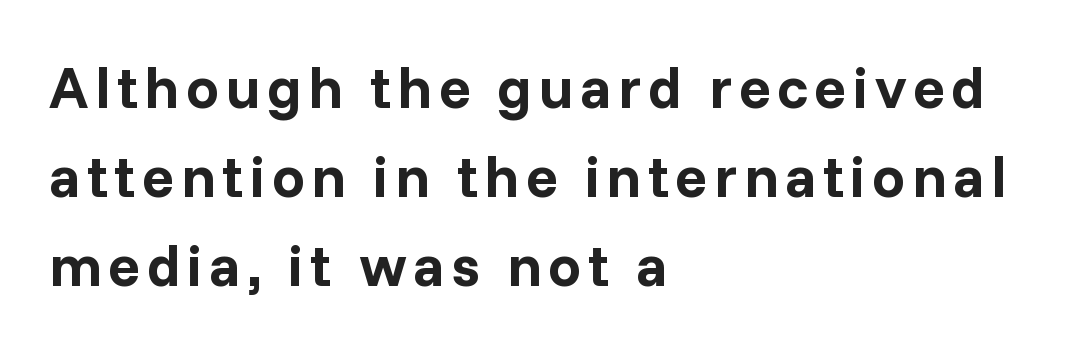
{"serif": "no", "italic": "no", "bold": "yes", "weight": "bold", "width": "normal", "stroke_contrast": "low", "x_height": "medium", "monospaced": "no", "underline": "no", "align": "left", "line_spacing": "normal", "line_spacing_ratio": 1.51, "glyph_px": 59}
